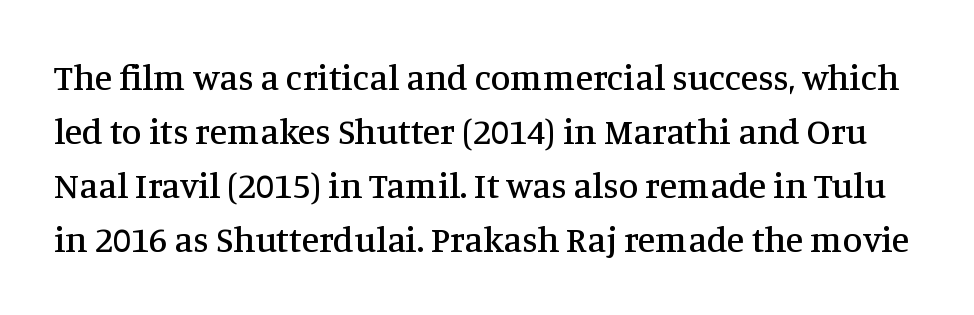
{"serif": "yes", "italic": "no", "width": "normal", "stroke_contrast": "medium", "x_height": "large", "monospaced": "no", "underline": "no", "line_spacing": "normal", "line_spacing_ratio": 1.5, "letter_spacing": "normal", "letter_spacing_em": 0.0, "glyph_px": 36}
